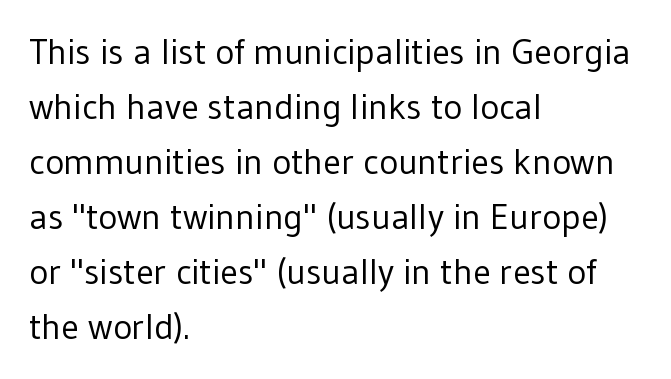
Q: Is the text bold? A: No.
Q: Is the text italic (slanted)? A: No, it is upright.
Q: Is the typeface a serif or a sans-serif typeface? A: Sans-serif.
Q: Is the text underlined? A: No.
Q: How is the paragraph aligned? A: Left-aligned.
Q: Is the spacing between letters normal or unusually wide? A: Normal.
Q: Is the spacing between lines tight, normal or loose? A: Normal.
Q: Width (condensed, normal, or wide)? A: Normal.
Q: Stroke contrast? A: Low.
Q: x-height? A: Medium.
Q: Monospaced? A: No.
